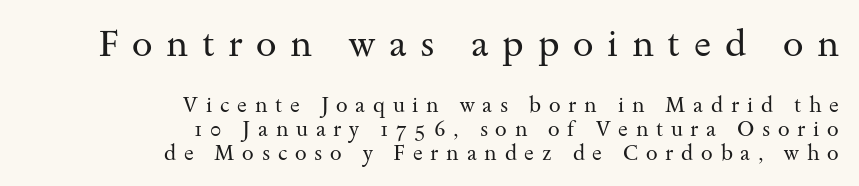
A clean baseline with only descenders dipping below it. Spacing between characters has been opened up far beyond the box default. A student would call this right alignment; a typographer would say flush right, rag left. When letters stand straight like this, we call the style roman or upright.
